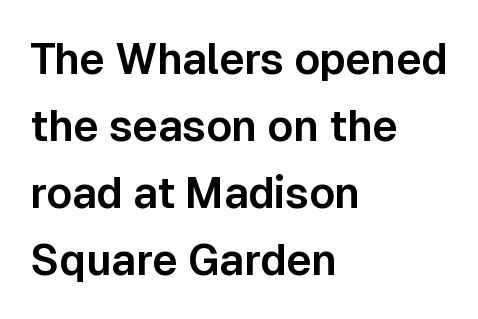
The image shows 43 px sans-serif type, upright; set left-aligned, normal line spacing (1.56x), normal letter spacing, not underlined; low stroke contrast and a medium x-height.
